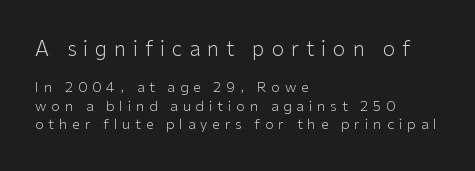
{"italic": "no", "bold": "no", "underline": "no", "align": "left", "line_spacing": "normal", "line_spacing_ratio": 1.31, "letter_spacing": "wide", "letter_spacing_em": 0.35, "larger_block": "first", "size_ratio": 1.43, "glyph_px": 20}
